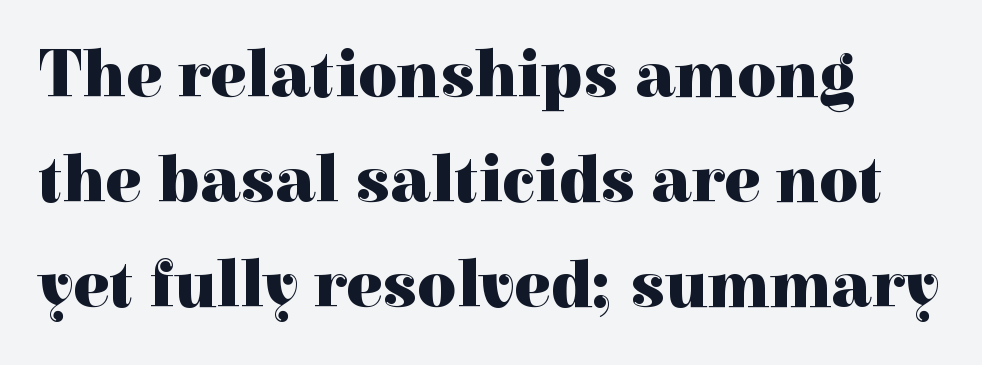
The image shows 67 px heavy serif type, upright; set normal line spacing (1.57x), normal letter spacing, not underlined; a medium x-height.
